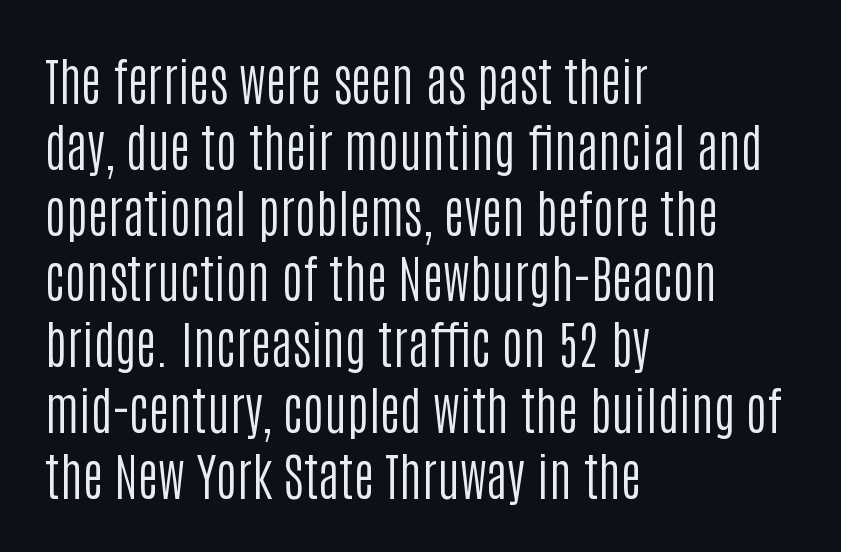
The image shows 51 px regular-weight, condensed sans-serif type, upright; set left-aligned, normal line spacing (1.29x), normal letter spacing, not underlined; low stroke contrast and a large x-height.
